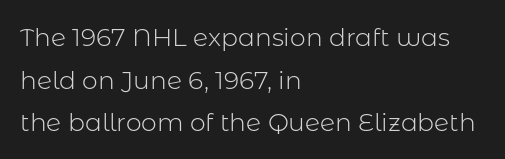
Q: Is the text bold? A: No.
Q: Is the text italic (slanted)? A: No, it is upright.
Q: Is the text underlined? A: No.
Q: How is the paragraph aligned? A: Left-aligned.
Q: Is the spacing between letters normal or unusually wide? A: Normal.
